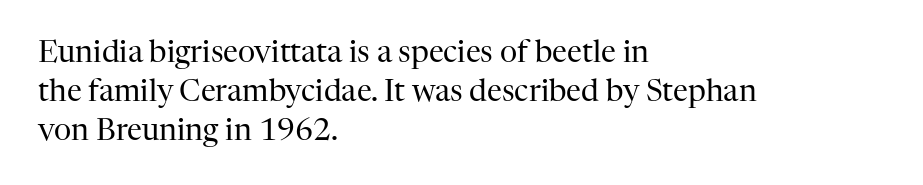
Small tapered or slab feet sit at the stroke ends, so this counts as serif. Successive baselines arrive at the customary interval. The baseline area is clear. When letters stand straight like this, we call the style roman or upright. Students, note that the glyphs here touch the page at normal intervals. Nothing heavy about these letters — not bold at all.
